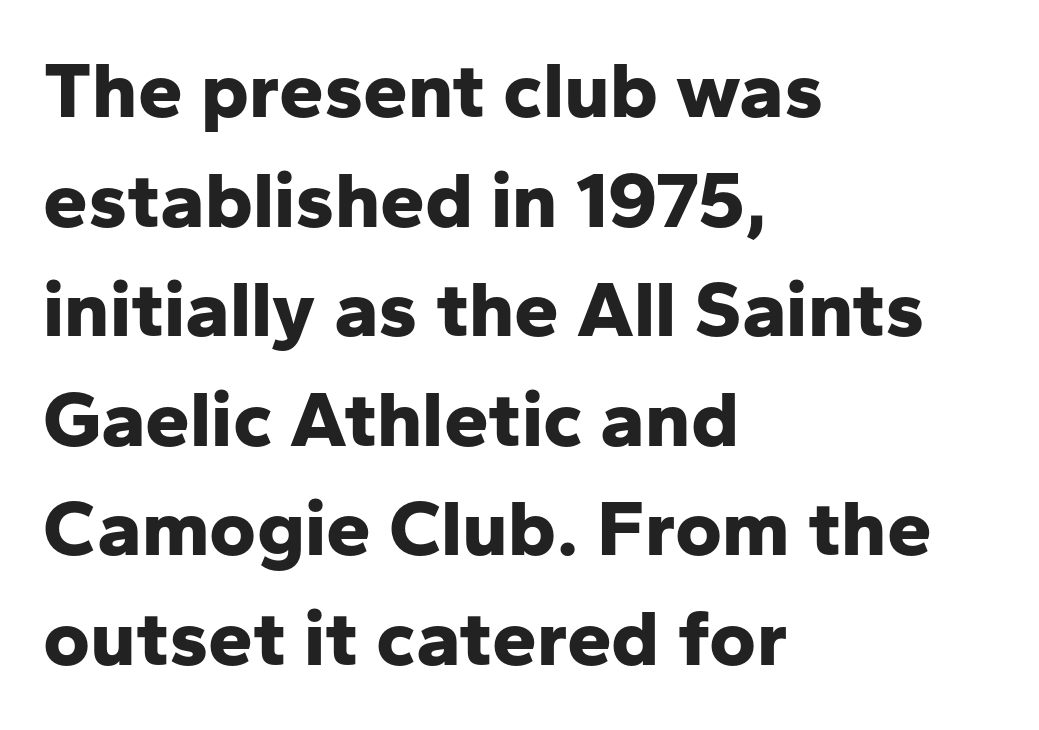
{"serif": "no", "italic": "no", "bold": "yes", "weight": "bold", "width": "normal", "stroke_contrast": "low", "x_height": "medium", "monospaced": "no", "underline": "no", "align": "left", "line_spacing": "normal", "line_spacing_ratio": 1.37, "letter_spacing": "normal", "letter_spacing_em": 0.0, "glyph_px": 80}
